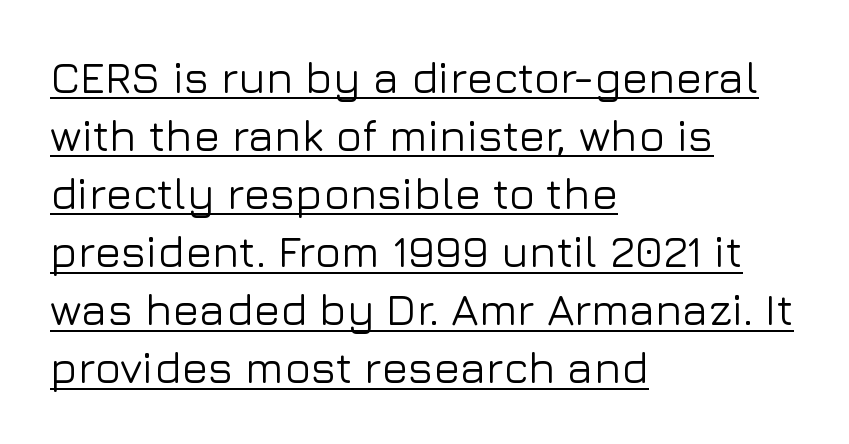
Q: Is the text italic (slanted)? A: No, it is upright.
Q: Is the typeface a serif or a sans-serif typeface? A: Sans-serif.
Q: Is the text underlined? A: Yes.
Q: How is the paragraph aligned? A: Left-aligned.
Q: Is the spacing between letters normal or unusually wide? A: Normal.
Q: Is the spacing between lines tight, normal or loose? A: Normal.
Q: Width (condensed, normal, or wide)? A: Normal.
Q: Stroke contrast? A: Low.
Q: x-height? A: Medium.
Q: Monospaced? A: No.
